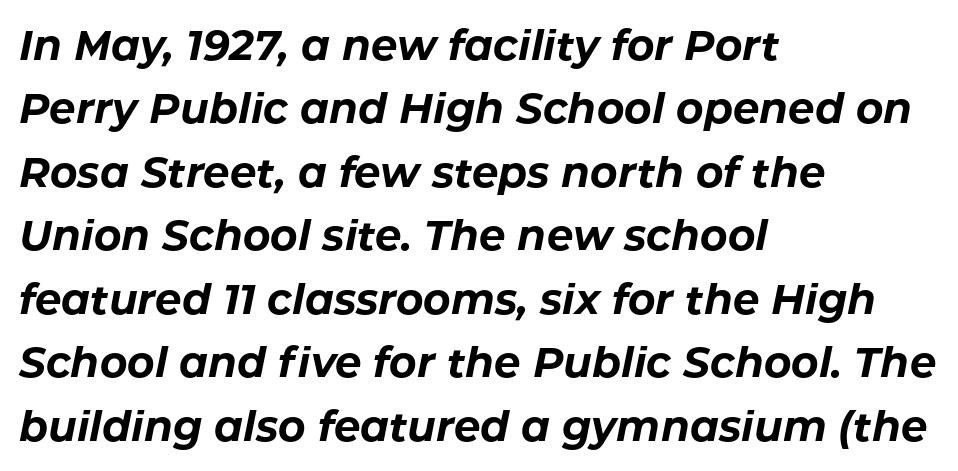
Q: Is the text bold? A: Yes.
Q: Is the text italic (slanted)? A: Yes, it leans right by about 11 degrees.
Q: Is the text underlined? A: No.
Q: How is the paragraph aligned? A: Left-aligned.
Q: Is the spacing between letters normal or unusually wide? A: Normal.
Q: Is the spacing between lines tight, normal or loose? A: Normal.
Q: Width (condensed, normal, or wide)? A: Normal.
Q: Stroke contrast? A: Low.
Q: x-height? A: Medium.
Q: Monospaced? A: No.
